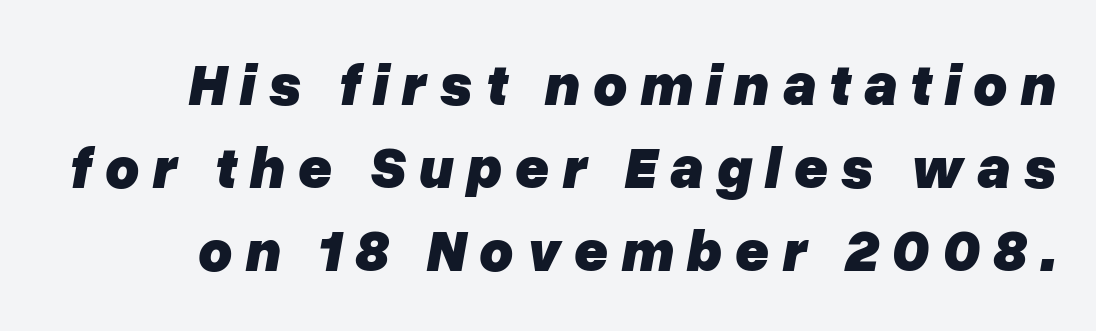
Q: Is the text bold? A: Yes.
Q: Is the text italic (slanted)? A: Yes, it leans right by about 10 degrees.
Q: Is the text underlined? A: No.
Q: Is the spacing between letters normal or unusually wide? A: Unusually wide.
Q: Is the spacing between lines tight, normal or loose? A: Normal.
Q: Width (condensed, normal, or wide)? A: Normal.
Q: Stroke contrast? A: Low.
Q: x-height? A: Medium.
Q: Monospaced? A: No.
